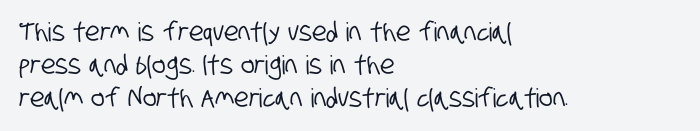
Rows of type keep a routine distance in the vertical direction. These lines stack with their left ends in a neat column. The horizontal fit of the characters is conventional and even. Underline: absent.
